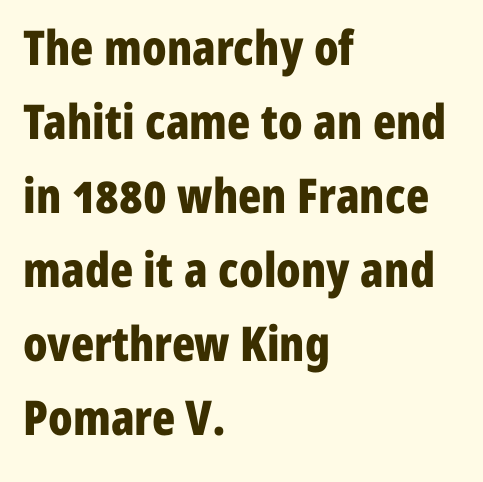
Q: Is the text bold? A: Yes.
Q: Is the text italic (slanted)? A: No, it is upright.
Q: Is the typeface a serif or a sans-serif typeface? A: Sans-serif.
Q: Is the text underlined? A: No.
Q: How is the paragraph aligned? A: Left-aligned.
Q: Is the spacing between letters normal or unusually wide? A: Normal.
Q: Is the spacing between lines tight, normal or loose? A: Normal.
Q: Width (condensed, normal, or wide)? A: Condensed.
Q: Stroke contrast? A: Low.
Q: x-height? A: Medium.
Q: Monospaced? A: No.
